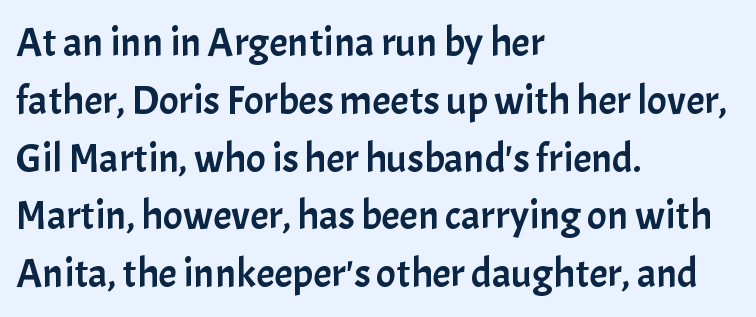
Q: Is the text italic (slanted)? A: No, it is upright.
Q: Is the typeface a serif or a sans-serif typeface? A: Sans-serif.
Q: Is the text underlined? A: No.
Q: How is the paragraph aligned? A: Left-aligned.
Q: Is the spacing between letters normal or unusually wide? A: Normal.
Q: Is the spacing between lines tight, normal or loose? A: Normal.
Q: Width (condensed, normal, or wide)? A: Normal.
Q: Stroke contrast? A: Low.
Q: x-height? A: Medium.
Q: Monospaced? A: No.
